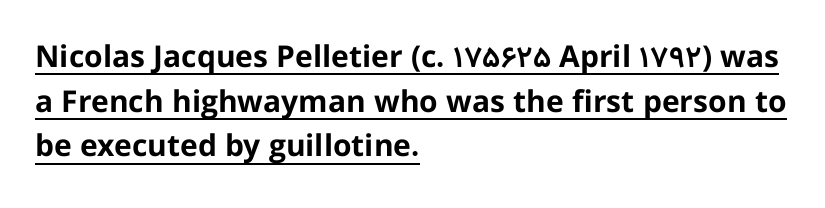
Ascenders rise straight up at ninety degrees. Heavy, bold letterforms. The rendering uses the underline text-decoration. These lines are composed in type without serifs.
